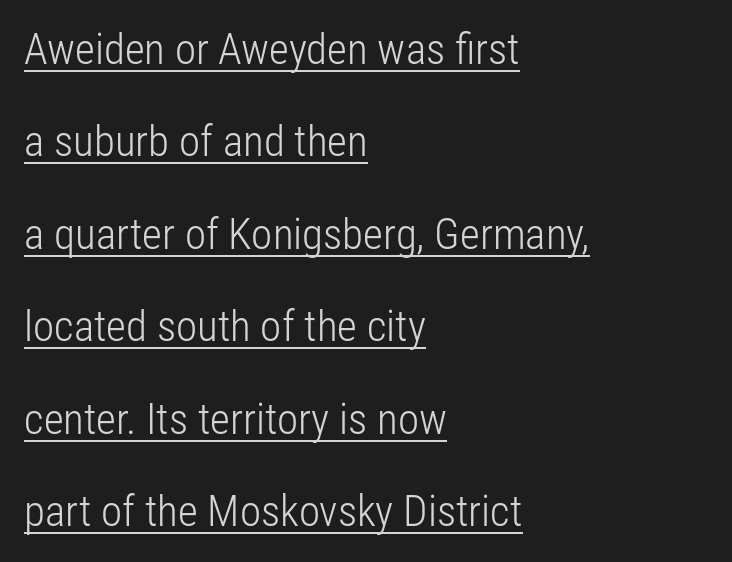
The letters advance in unequal steps, a hallmark of proportional type. The font's upright variant was chosen for this text. The weight would be labelled regular, book, light, or lighter still. The string is rendered with underlining switched on.
